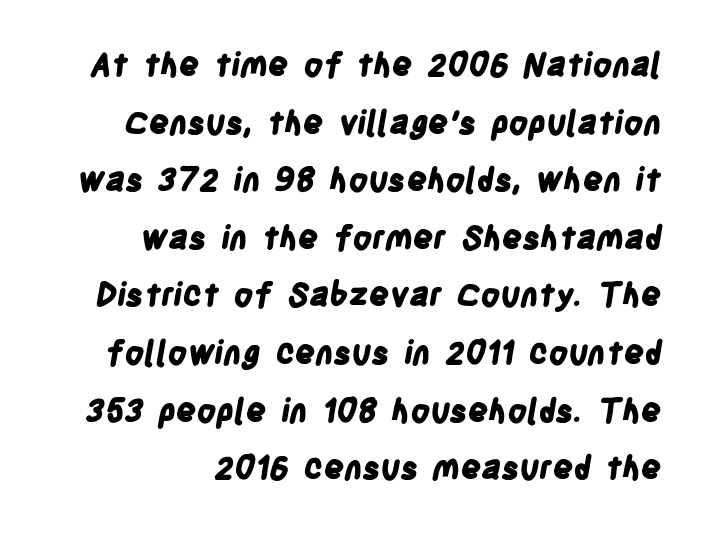
The image shows 32 px bold, condensed sans-serif type; set line spacing 1.8x, normal letter spacing, not underlined; low stroke contrast and a large x-height.
